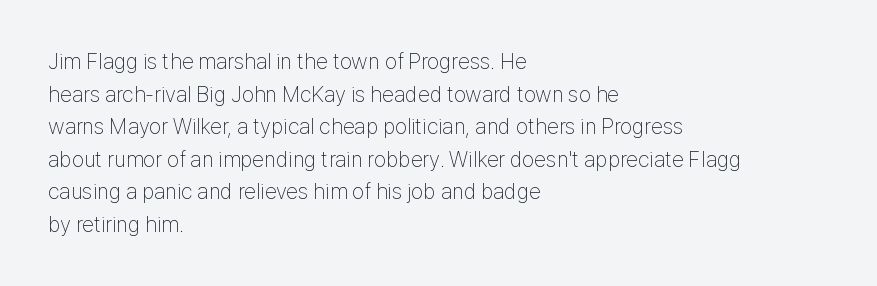
{"italic": "no", "bold": "no", "underline": "no", "align": "left", "line_spacing": "normal", "line_spacing_ratio": 1.48, "letter_spacing": "normal", "letter_spacing_em": 0.0, "glyph_px": 22}
